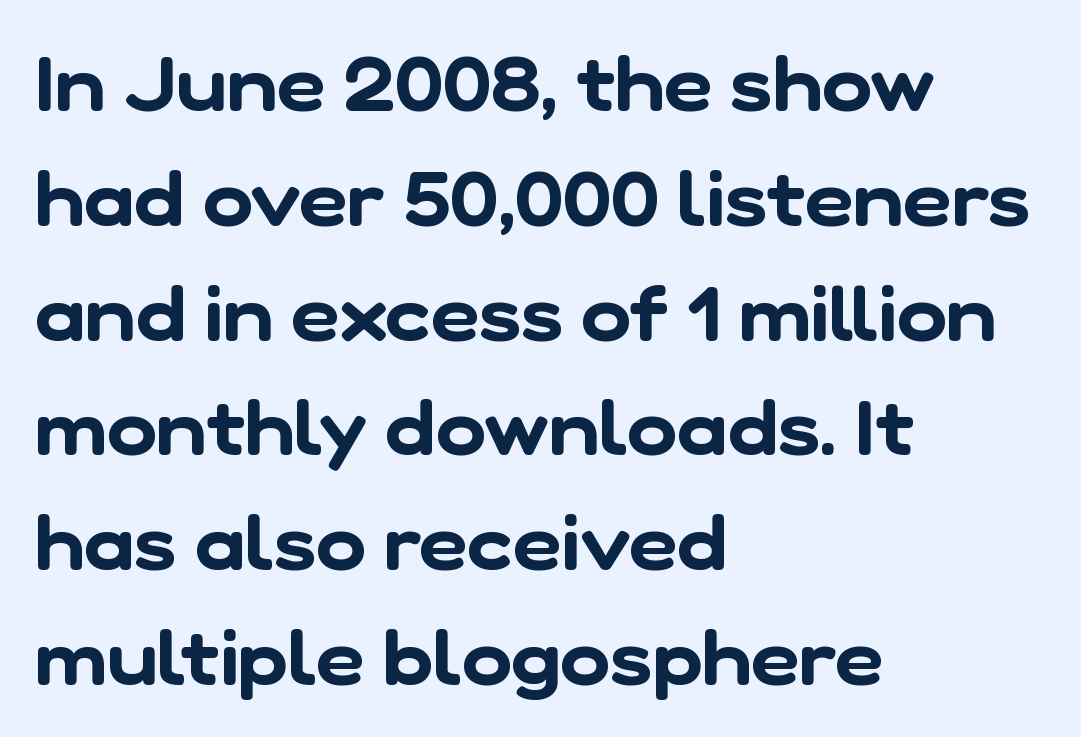
Q: Is the typeface a serif or a sans-serif typeface? A: Sans-serif.
Q: Is the text underlined? A: No.
Q: How is the paragraph aligned? A: Left-aligned.
Q: Is the spacing between letters normal or unusually wide? A: Normal.
Q: Is the spacing between lines tight, normal or loose? A: Normal.
Q: Width (condensed, normal, or wide)? A: Normal.
Q: Stroke contrast? A: Low.
Q: x-height? A: Medium.
Q: Monospaced? A: No.
